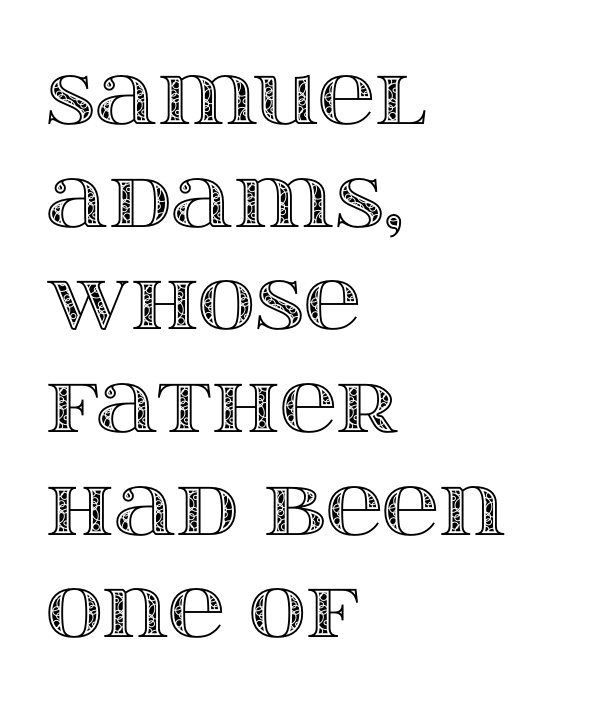
{"italic": "no", "width": "wide", "x_height": "large", "monospaced": "no", "underline": "no", "align": "left", "line_spacing": "normal", "line_spacing_ratio": 1.3, "letter_spacing": "normal", "letter_spacing_em": 0.0, "glyph_px": 79}
